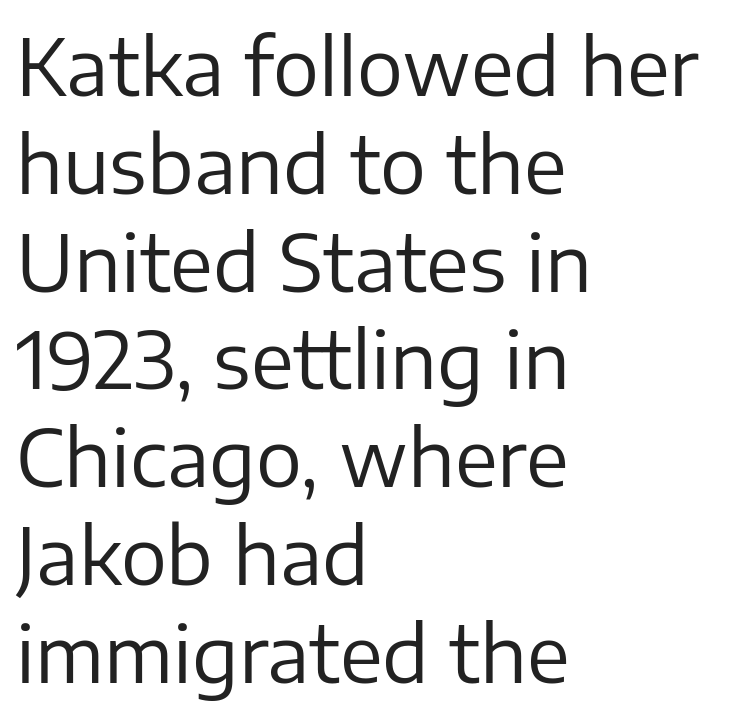
The image shows 77 px regular-weight sans-serif type, upright; set left-aligned, normal line spacing (1.27x), normal letter spacing, not underlined; low stroke contrast and a medium x-height.
